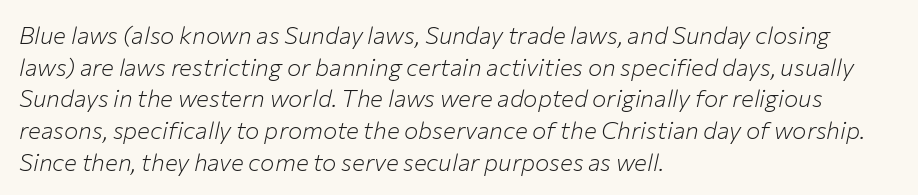
Caption: multi-line text, flush left, ragged right. Does the leading feel generous? No, just average. Here the glyphs are tracked normally, forming tight word shapes. The lettering tilts uniformly, giving the passage an italic look. Words float on clear page, feet unadorned.
